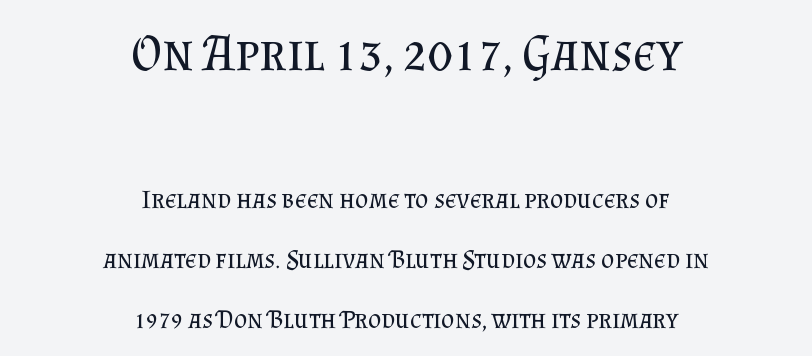
This rendering leaves character spacing at its baseline value. Widely set lines give the paragraph a tall, airy silhouette. This rendering features lettering with no underline. Both edges are ragged and mirror each other, which tells us the setting is centered. The face looks like a standard text weight, possibly lighter.
